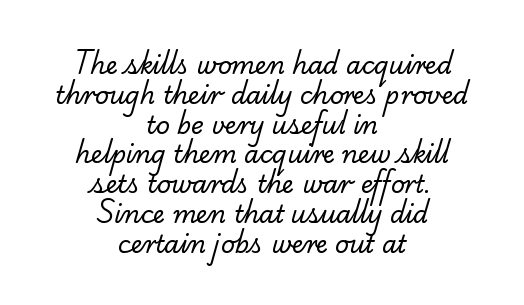
The line texture is even and compact thanks to regular tracking. The font sits on the lighter half of the weight spectrum, regular included. Every row of glyphs is offset so its center matches the block's center. Unmarked baselines from the first word to the last.
